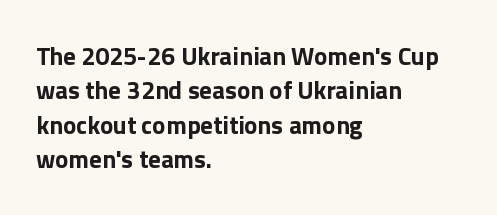
Q: Is the text bold? A: Yes.
Q: Is the text italic (slanted)? A: No, it is upright.
Q: Is the text underlined? A: No.
Q: How is the paragraph aligned? A: Left-aligned.
Q: Is the spacing between letters normal or unusually wide? A: Normal.
Q: Is the spacing between lines tight, normal or loose? A: Normal.
